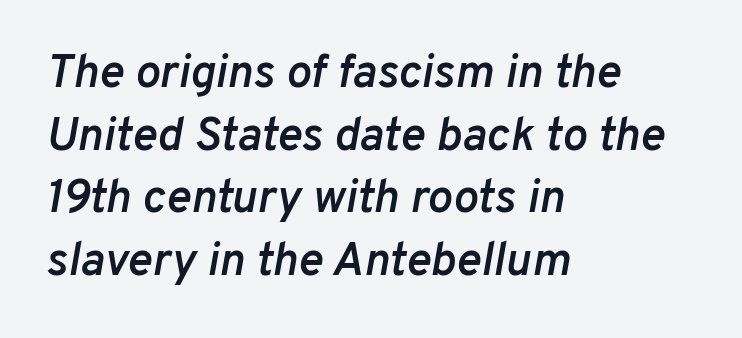
The image shows 47 px semibold type, italic (leaning right); set left-aligned, normal line spacing (1.33x), normal letter spacing, not underlined; low stroke contrast and a medium x-height.
